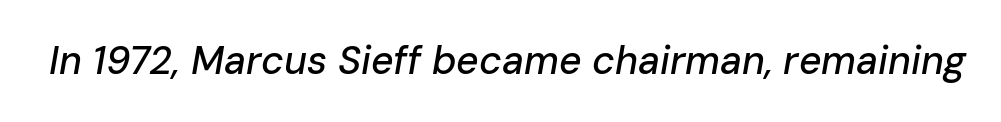
Q: Is the text italic (slanted)? A: Yes, it leans right by about 10 degrees.
Q: Is the text underlined? A: No.
Q: Is the spacing between letters normal or unusually wide? A: Normal.
Q: Width (condensed, normal, or wide)? A: Normal.
Q: Stroke contrast? A: Low.
Q: x-height? A: Medium.
Q: Monospaced? A: No.
